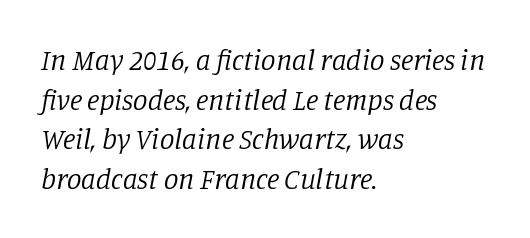
The line-height multiplier appears to be the usual default. Compared with ordinary roman type, these characters are visibly tilted. The gap between lines stays unmarked. In terms of letterspacing, this is plain default setting. A student would call this left alignment; a typographer would say flush left, rag right. Letterform terminals end in serifs throughout the passage.
